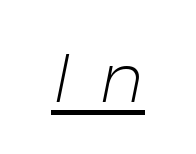
This is not heavy type; no bold has been used. What stands out about the letter spacing? Its width — letters are far apart. Varying glyph widths throughout — classic text-font behaviour. There's an unmistakable incline to the writing here. These characters rest on top of a visible drawn line.
